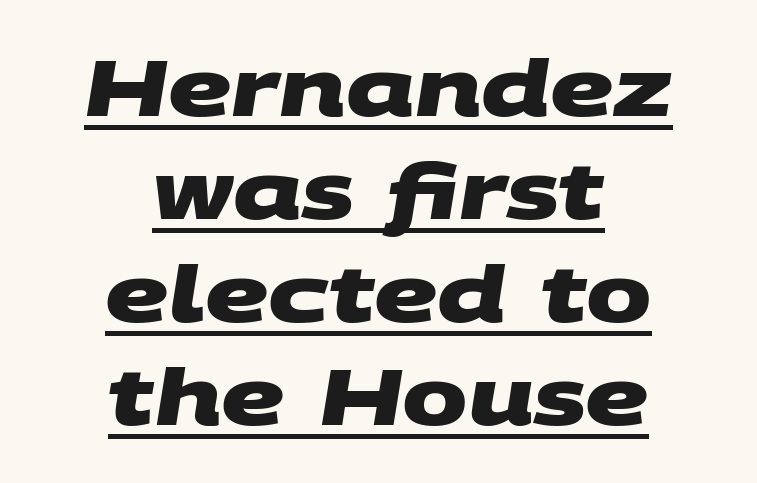
The image shows 78 px heavy, wide sans-serif type; set centered, normal line spacing (1.32x), normal letter spacing, underlined; medium stroke contrast and a large x-height.
